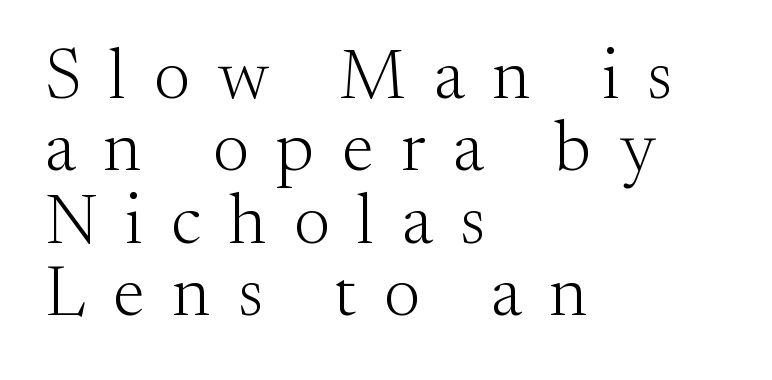
Q: Is the text bold? A: No.
Q: Is the text italic (slanted)? A: No, it is upright.
Q: Is the typeface a serif or a sans-serif typeface? A: Serif.
Q: Is the text underlined? A: No.
Q: How is the paragraph aligned? A: Left-aligned.
Q: Is the spacing between letters normal or unusually wide? A: Unusually wide.
Q: Is the spacing between lines tight, normal or loose? A: Tight.
Q: Width (condensed, normal, or wide)? A: Normal.
Q: Stroke contrast? A: Medium.
Q: x-height? A: Small.
Q: Monospaced? A: No.
